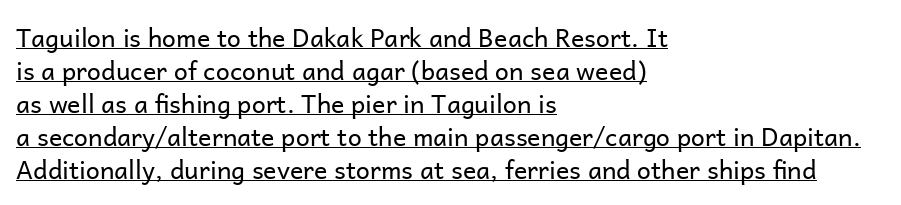
The image shows 25 px text type, upright; set left-aligned, normal line spacing (1.32x), normal letter spacing, underlined.
